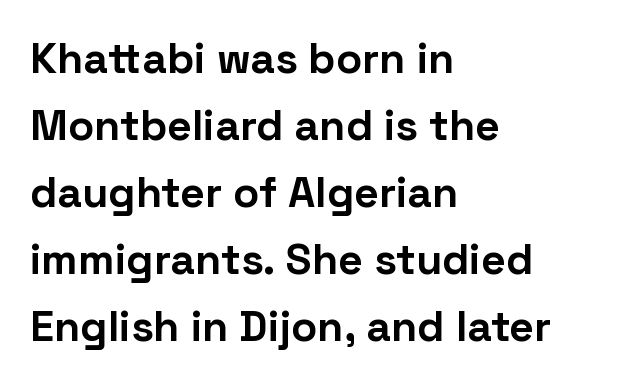
Q: Is the text bold? A: Yes.
Q: Is the text italic (slanted)? A: No, it is upright.
Q: Is the typeface a serif or a sans-serif typeface? A: Sans-serif.
Q: Is the text underlined? A: No.
Q: How is the paragraph aligned? A: Left-aligned.
Q: Is the spacing between letters normal or unusually wide? A: Normal.
Q: Is the spacing between lines tight, normal or loose? A: Normal.
Q: Width (condensed, normal, or wide)? A: Normal.
Q: Stroke contrast? A: Low.
Q: x-height? A: Medium.
Q: Monospaced? A: No.
